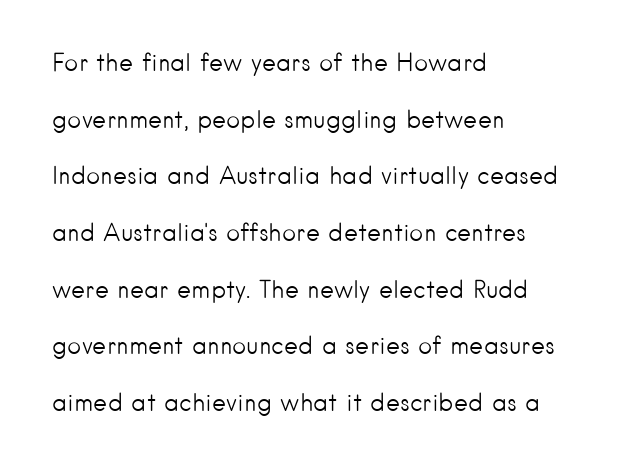
{"italic": "no", "bold": "no", "underline": "no", "align": "left", "line_spacing": "loose", "line_spacing_ratio": 2.36, "letter_spacing": "normal", "letter_spacing_em": 0.0, "glyph_px": 24}
